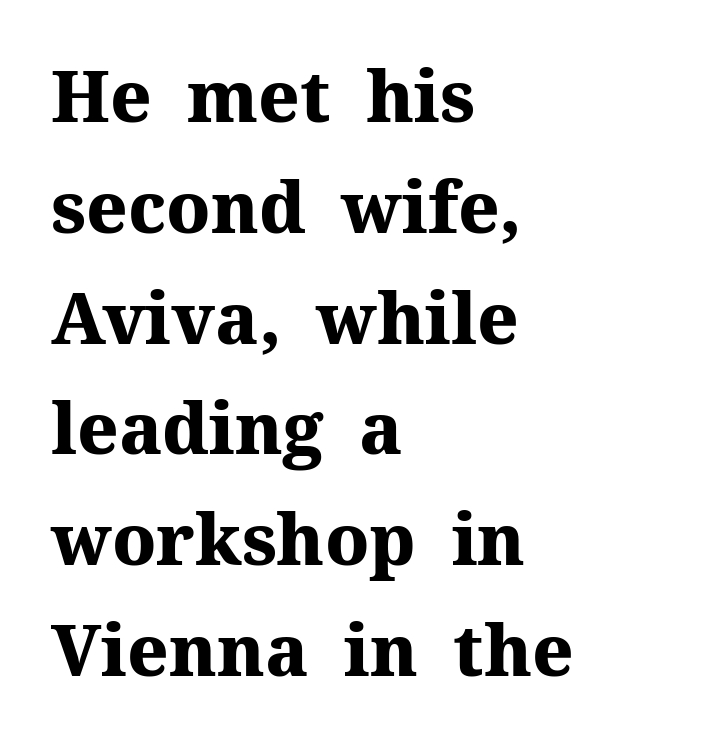
Q: Is the text bold? A: Yes.
Q: Is the text italic (slanted)? A: No, it is upright.
Q: Is the typeface a serif or a sans-serif typeface? A: Serif.
Q: Is the text underlined? A: No.
Q: How is the paragraph aligned? A: Left-aligned.
Q: Is the spacing between letters normal or unusually wide? A: Normal.
Q: Is the spacing between lines tight, normal or loose? A: Normal.
Q: Width (condensed, normal, or wide)? A: Normal.
Q: Stroke contrast? A: Medium.
Q: x-height? A: Medium.
Q: Monospaced? A: No.
